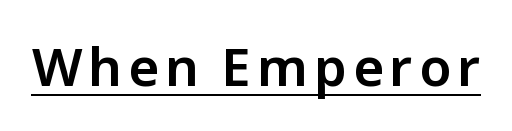
Q: Is the text italic (slanted)? A: No, it is upright.
Q: Is the typeface a serif or a sans-serif typeface? A: Sans-serif.
Q: Is the text underlined? A: Yes.
Q: Width (condensed, normal, or wide)? A: Normal.
Q: Stroke contrast? A: Low.
Q: x-height? A: Medium.
Q: Monospaced? A: No.
